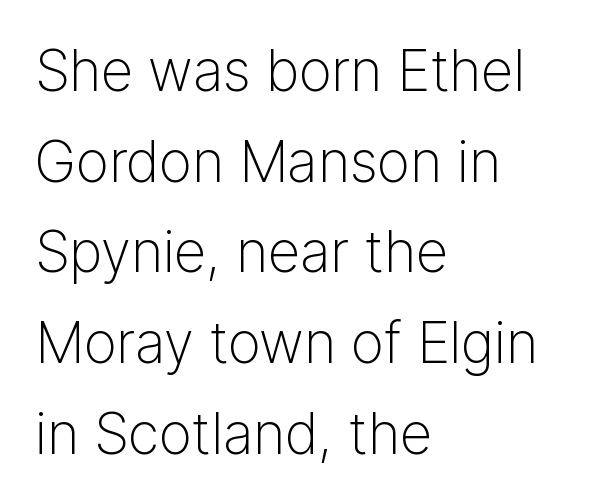
Q: Is the text bold? A: No.
Q: Is the text italic (slanted)? A: No, it is upright.
Q: Is the typeface a serif or a sans-serif typeface? A: Sans-serif.
Q: Is the text underlined? A: No.
Q: How is the paragraph aligned? A: Left-aligned.
Q: Is the spacing between letters normal or unusually wide? A: Normal.
Q: Is the spacing between lines tight, normal or loose? A: Normal.
Q: Width (condensed, normal, or wide)? A: Normal.
Q: Stroke contrast? A: Low.
Q: x-height? A: Medium.
Q: Monospaced? A: No.
